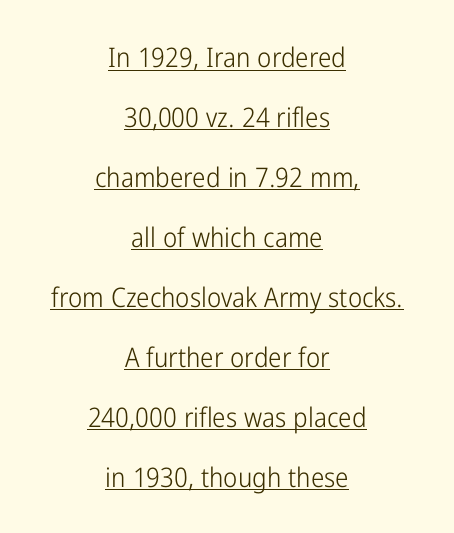
The image shows 27 px text type, upright; set centered, loose line spacing (2.22x), normal letter spacing, underlined.
